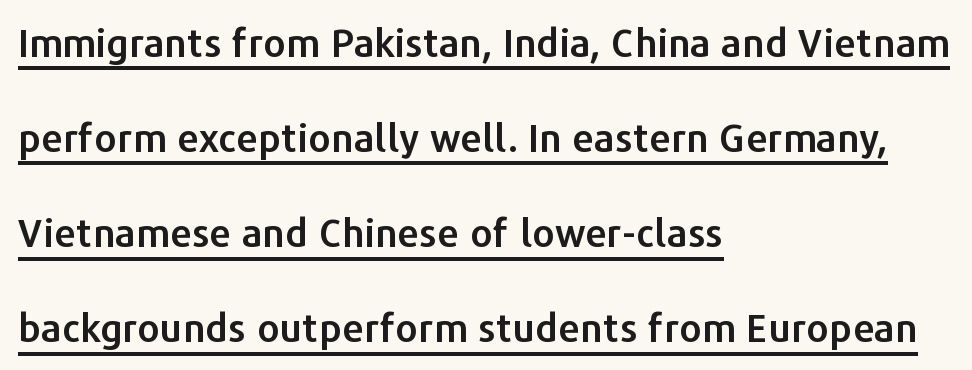
Q: Is the text italic (slanted)? A: No, it is upright.
Q: Is the typeface a serif or a sans-serif typeface? A: Sans-serif.
Q: Is the text underlined? A: Yes.
Q: How is the paragraph aligned? A: Left-aligned.
Q: Is the spacing between letters normal or unusually wide? A: Normal.
Q: Is the spacing between lines tight, normal or loose? A: Loose.
Q: Width (condensed, normal, or wide)? A: Normal.
Q: Stroke contrast? A: Low.
Q: x-height? A: Medium.
Q: Monospaced? A: No.
